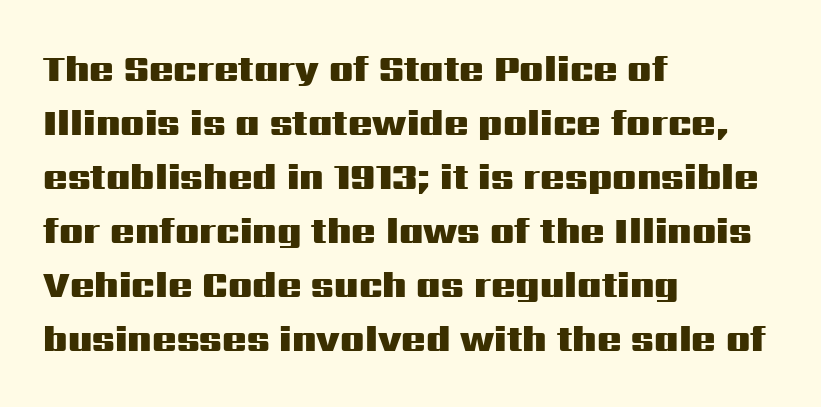
{"serif": "no", "italic": "no", "bold": "yes", "weight": "heavy", "width": "wide", "stroke_contrast": "medium", "x_height": "medium", "monospaced": "no", "underline": "no", "align": "left", "line_spacing": "normal", "line_spacing_ratio": 1.5, "letter_spacing": "normal", "letter_spacing_em": 0.0, "glyph_px": 36}
